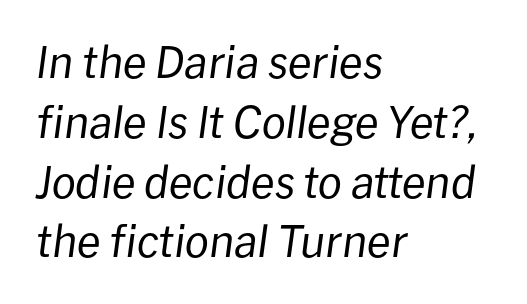
The image shows 43 px regular-weight type, italic (leaning right); set left-aligned, normal line spacing (1.39x), normal letter spacing, not underlined; low stroke contrast and a medium x-height.
